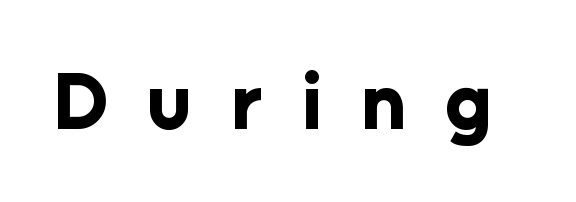
Has an underline been added? It has not. Proportional: the letters do not fall into vertical columns. This is heavy type, rendered in bold. The letterforms stand isolated, each surrounded by extra space. The axis of the letterforms is exactly vertical.
